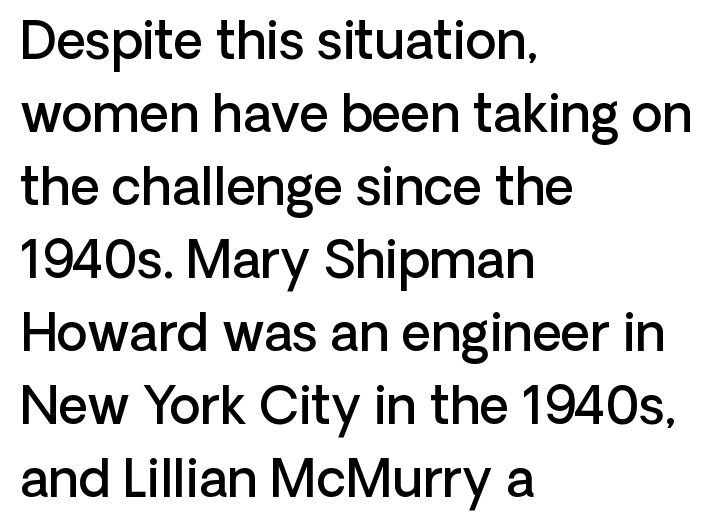
This sample has the flowing, uneven cadence of proportional lettering. Descenders are the only things crossing below the line. The passage is arranged the way most books set body copy — flush left. Between one letter and the next there's only the usual sliver of space.
